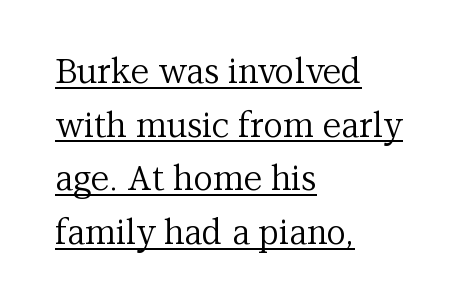
The rendering uses a moderate line-height, typical for paragraphs. On a weight scale, this lands at 450 or below. Here the glyphs are tracked normally, forming tight word shapes. Think of a printed novel: that variable character pitch is what you see here. A classic flush-left, rag-right setting is used for this passage.
